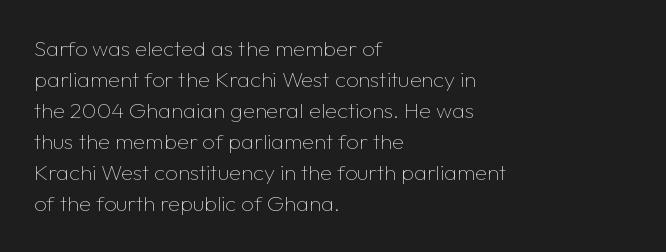
The words here are not underlined. Default kerning and tracking; the words read as compact shapes. The paragraph shown leans on its left margin. Posture: straight, roman, zero tilt. Vertical stems look standard width or narrower in stroke. Vertical spacing — default.
